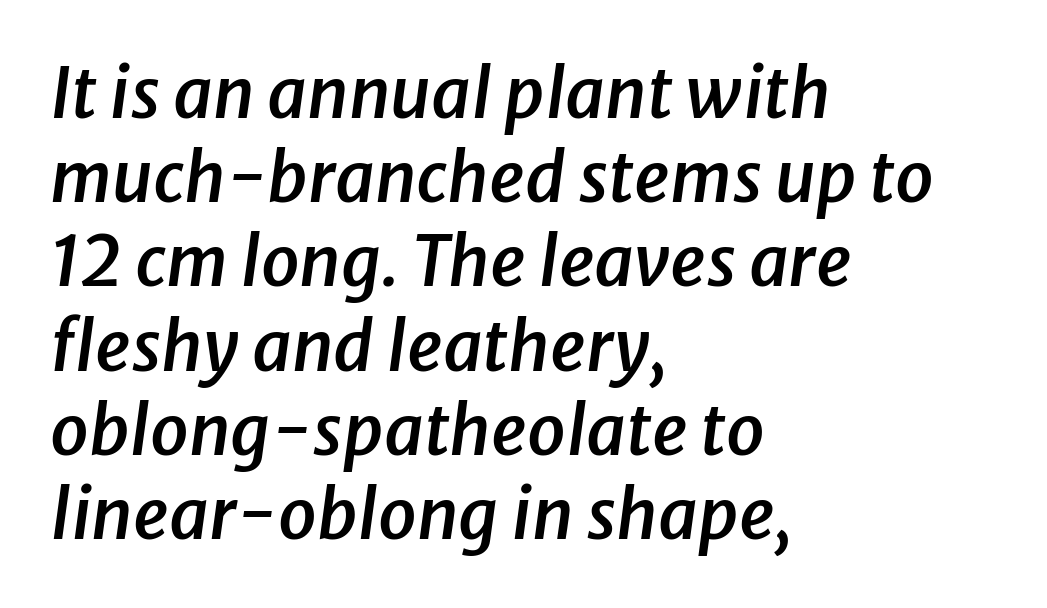
The text block is weighted toward the left margin, trailing off unevenly rightward. The rendering uses natural spacing where letterforms have individual widths. Notice how the stems are inclined rather than vertical — that's the hallmark of italics. Any mark beneath the type? The region is blank.
